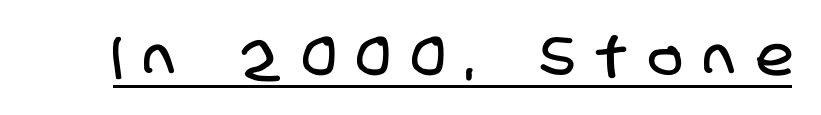
Do the characters align in a grid? No, the font is proportional. In designer terms, the underline attribute is active on this setting. The letters carry no serifs — their stems end cleanly without finishing strokes. Glyph-to-glyph distance is far greater than everyday printed text.
